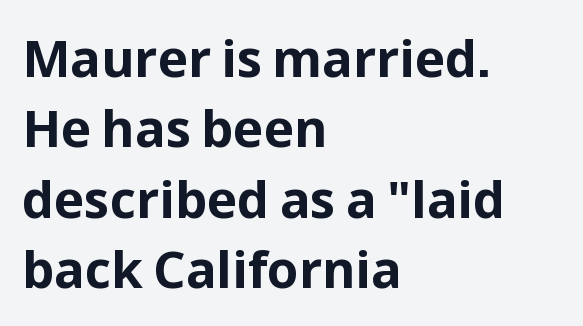
Q: Is the text bold? A: Yes.
Q: Is the text italic (slanted)? A: No, it is upright.
Q: Is the typeface a serif or a sans-serif typeface? A: Sans-serif.
Q: Is the text underlined? A: No.
Q: How is the paragraph aligned? A: Left-aligned.
Q: Is the spacing between letters normal or unusually wide? A: Normal.
Q: Is the spacing between lines tight, normal or loose? A: Normal.
Q: Width (condensed, normal, or wide)? A: Normal.
Q: Stroke contrast? A: Low.
Q: x-height? A: Medium.
Q: Monospaced? A: No.
